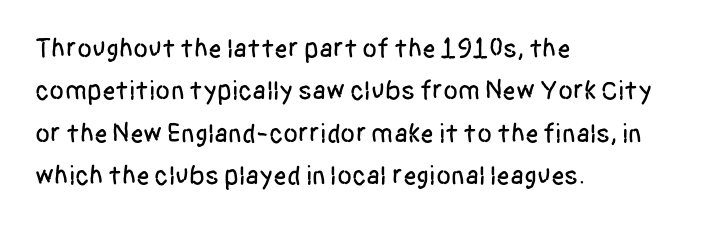
The image shows 27 px text type, upright; set left-aligned, normal line spacing (1.57x), normal letter spacing, not underlined.
